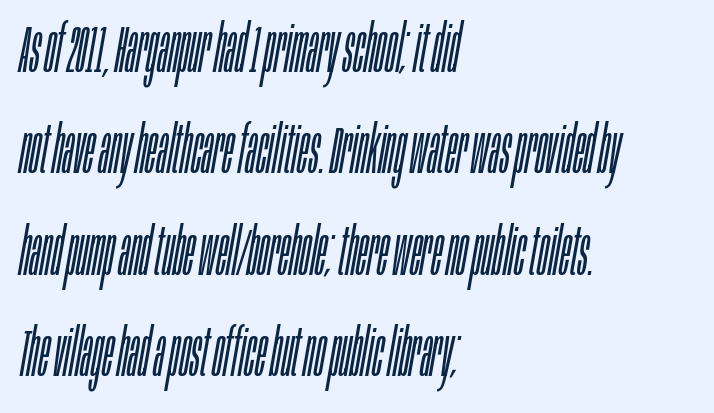
{"italic": "yes", "lean": "right", "slant_degrees": 10, "bold": "no", "weight": "light", "width": "condensed", "stroke_contrast": "low", "x_height": "large", "monospaced": "no", "underline": "no", "align": "left", "line_spacing": "normal", "line_spacing_ratio": 1.56, "letter_spacing": "normal", "letter_spacing_em": 0.0, "glyph_px": 65}
